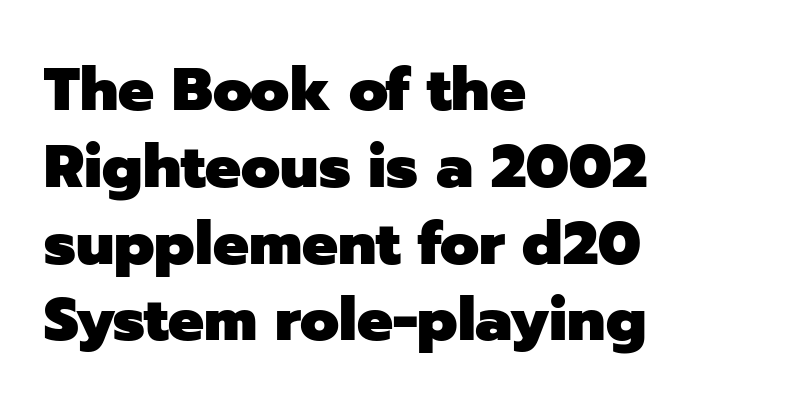
Q: Is the text bold? A: Yes.
Q: Is the text italic (slanted)? A: No, it is upright.
Q: Is the typeface a serif or a sans-serif typeface? A: Sans-serif.
Q: Is the text underlined? A: No.
Q: How is the paragraph aligned? A: Left-aligned.
Q: Is the spacing between letters normal or unusually wide? A: Normal.
Q: Is the spacing between lines tight, normal or loose? A: Normal.
Q: Width (condensed, normal, or wide)? A: Normal.
Q: Stroke contrast? A: Low.
Q: x-height? A: Medium.
Q: Monospaced? A: No.
